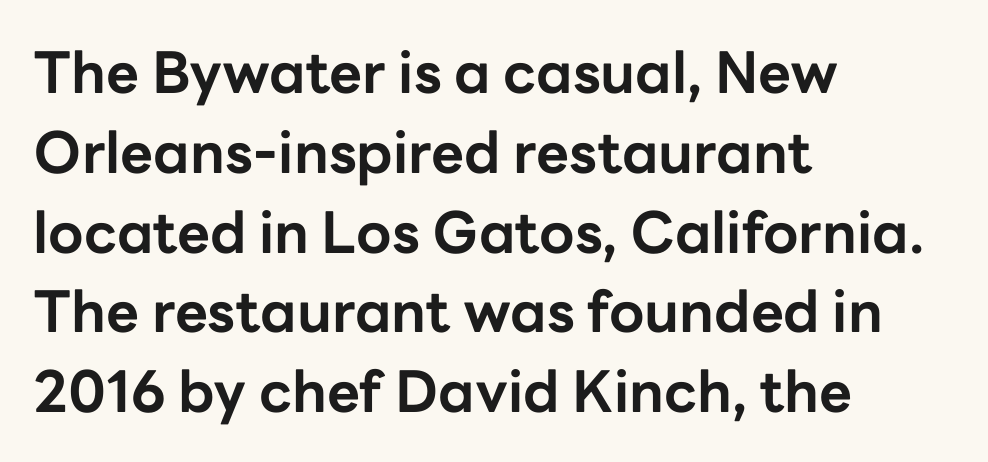
The image shows 57 px bold sans-serif type, upright; set left-aligned, normal line spacing (1.4x), normal letter spacing, not underlined; low stroke contrast and a medium x-height.
